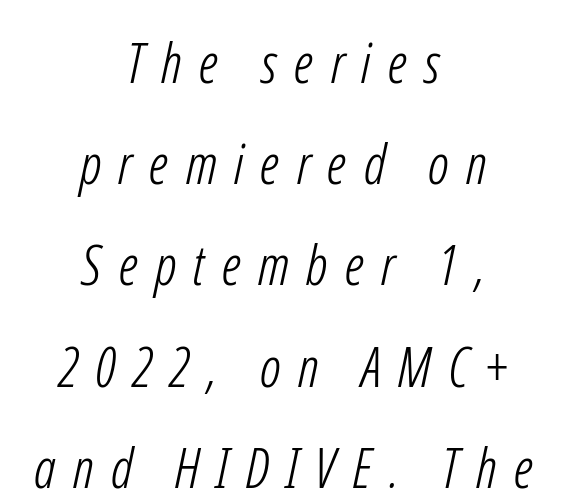
In terms of letterspacing, this is a distinctly airy, spread setting. Check the space under the baseline: it is left empty. Examine the stroke ends and you'll find no serifs. The whitespace from short lines is split evenly between both sides.
